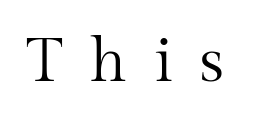
{"serif": "yes", "italic": "no", "bold": "no", "weight": "regular", "width": "normal", "stroke_contrast": "medium", "x_height": "medium", "monospaced": "no", "underline": "no", "letter_spacing": "wide", "letter_spacing_em": 0.43, "glyph_px": 61}
